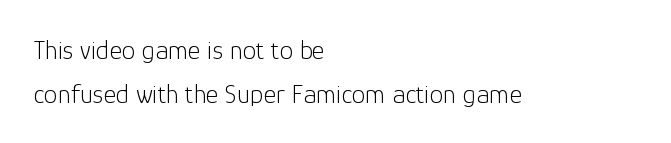
{"italic": "no", "bold": "no", "underline": "no", "align": "left", "line_spacing": "normal", "line_spacing_ratio": 1.62, "letter_spacing": "normal", "letter_spacing_em": 0.0, "glyph_px": 27}
